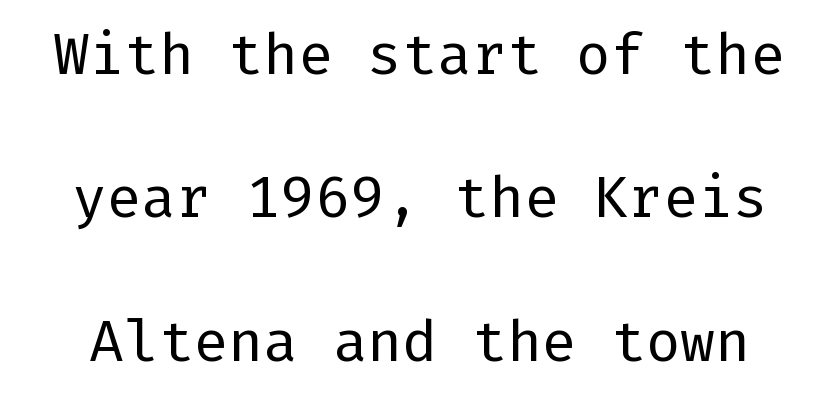
Q: Is the text bold? A: No.
Q: Is the text italic (slanted)? A: No, it is upright.
Q: Is the typeface a serif or a sans-serif typeface? A: Sans-serif.
Q: Is the text underlined? A: No.
Q: Is the spacing between letters normal or unusually wide? A: Normal.
Q: Is the spacing between lines tight, normal or loose? A: Loose.
Q: Width (condensed, normal, or wide)? A: Normal.
Q: Stroke contrast? A: Low.
Q: x-height? A: Medium.
